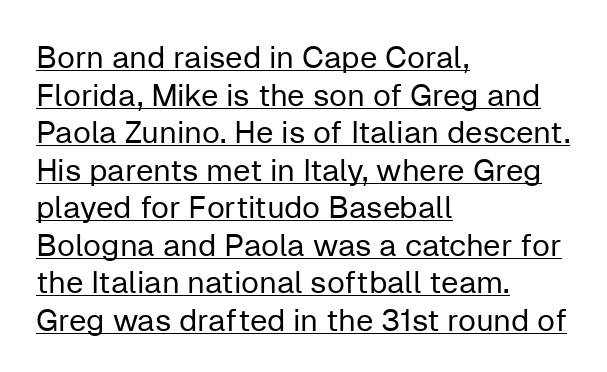
Q: Is the text bold? A: No.
Q: Is the text italic (slanted)? A: No, it is upright.
Q: Is the typeface a serif or a sans-serif typeface? A: Sans-serif.
Q: Is the text underlined? A: Yes.
Q: How is the paragraph aligned? A: Left-aligned.
Q: Is the spacing between letters normal or unusually wide? A: Normal.
Q: Width (condensed, normal, or wide)? A: Normal.
Q: Stroke contrast? A: Low.
Q: x-height? A: Medium.
Q: Monospaced? A: No.
